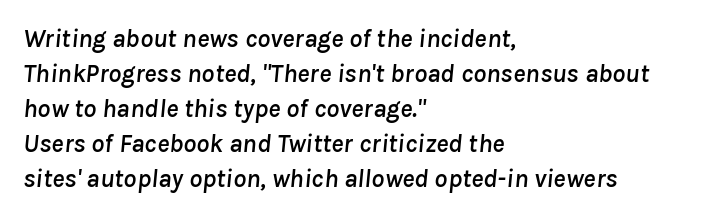
The image shows 26 px text type, italic (leaning right); set left-aligned, normal line spacing (1.35x), normal letter spacing, not underlined.
